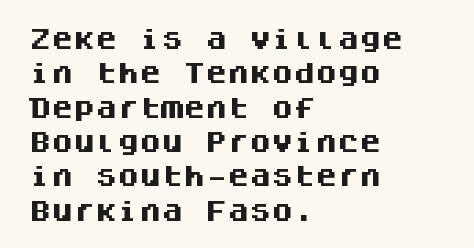
Upright lettering throughout. Just letters on the line, the space beneath them empty. The vertical gap from one line to the next is medium. Strong, thick strokes mark this as bold type. Short and long lines alike share a common starting point at left.
